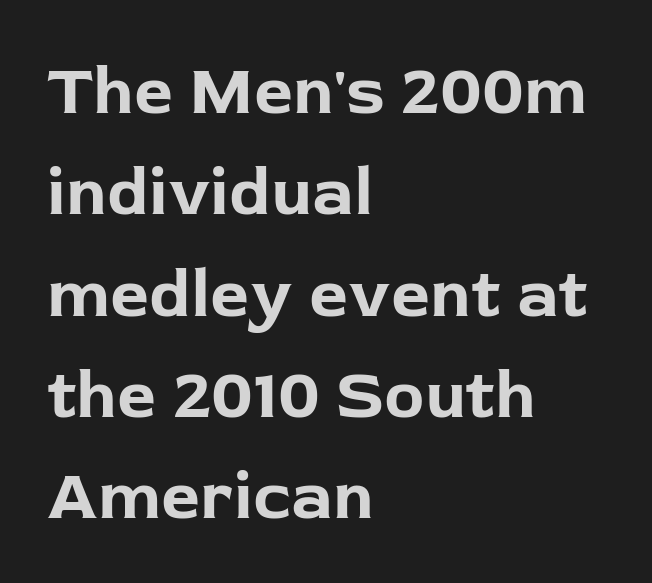
Q: Is the text bold? A: Yes.
Q: Is the text italic (slanted)? A: No, it is upright.
Q: Is the typeface a serif or a sans-serif typeface? A: Sans-serif.
Q: Is the text underlined? A: No.
Q: How is the paragraph aligned? A: Left-aligned.
Q: Is the spacing between letters normal or unusually wide? A: Normal.
Q: Is the spacing between lines tight, normal or loose? A: Normal.
Q: Width (condensed, normal, or wide)? A: Normal.
Q: Stroke contrast? A: Low.
Q: x-height? A: Medium.
Q: Monospaced? A: No.
